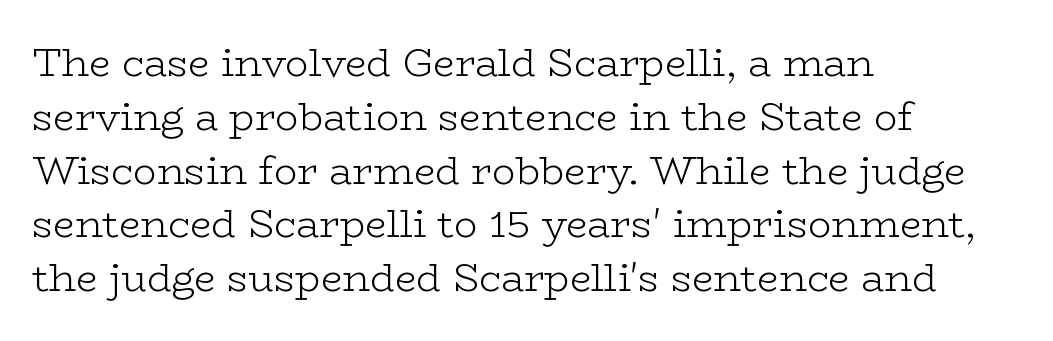
{"serif": "yes", "italic": "no", "bold": "no", "weight": "light", "width": "wide", "stroke_contrast": "low", "x_height": "medium", "monospaced": "no", "underline": "no", "align": "left", "line_spacing": "normal", "line_spacing_ratio": 1.38, "letter_spacing": "normal", "letter_spacing_em": 0.0, "glyph_px": 39}
